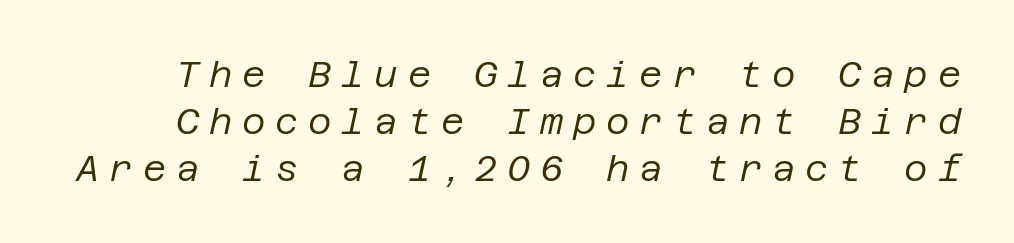
The image shows 36 px regular-weight type, italic (leaning right); set normal line spacing (1.3x), unusually wide letter spacing (+0.27 em), not underlined; low stroke contrast and a large x-height.
